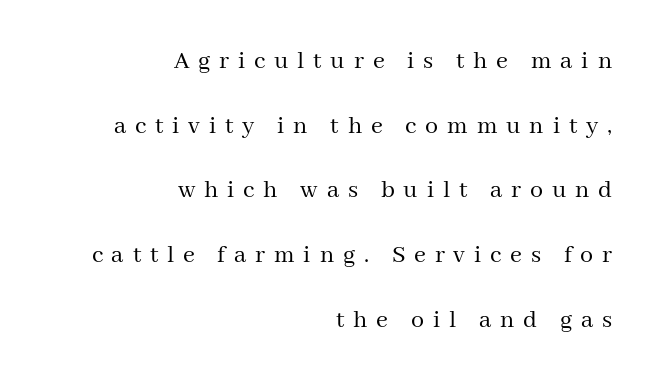
Tracking value appears strongly positive — letters spread wide. Nobody drew a line under any word here. The typesetter chose a ragged-left arrangement here. Stroke mass is kept to a normal reading level or below. The typography opts for an upright posture over an oblique one.
